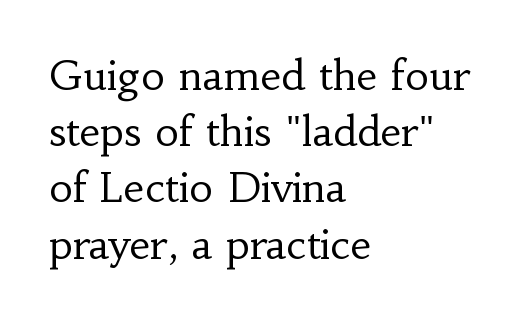
{"serif": "yes", "italic": "no", "bold": "no", "weight": "regular", "width": "normal", "stroke_contrast": "low", "x_height": "small", "monospaced": "no", "underline": "no", "align": "left", "line_spacing": "normal", "line_spacing_ratio": 1.37, "letter_spacing": "normal", "letter_spacing_em": 0.0, "glyph_px": 41}
